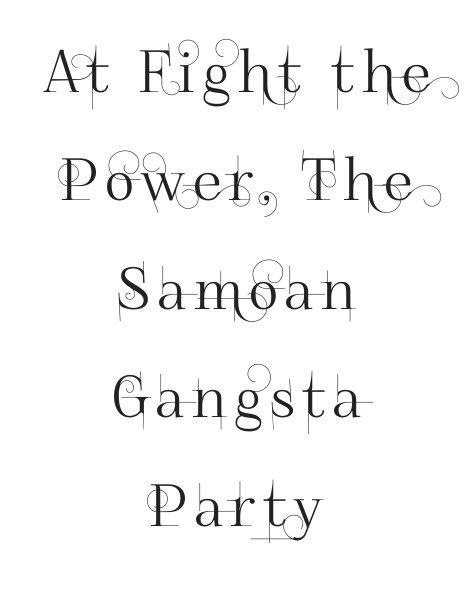
Q: Is the text italic (slanted)? A: No, it is upright.
Q: Is the typeface a serif or a sans-serif typeface? A: Sans-serif.
Q: Is the text underlined? A: No.
Q: How is the paragraph aligned? A: Centered.
Q: Width (condensed, normal, or wide)? A: Normal.
Q: Stroke contrast? A: High.
Q: x-height? A: Small.
Q: Monospaced? A: No.
